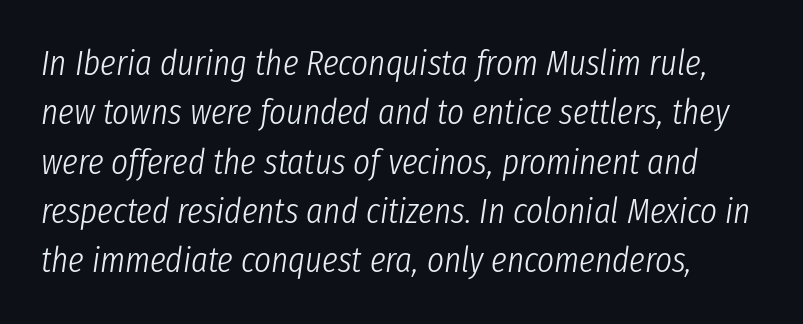
The image shows 36 px light, condensed type, italic (leaning right); set normal line spacing (1.37x), normal letter spacing, not underlined; low stroke contrast and a medium x-height.
